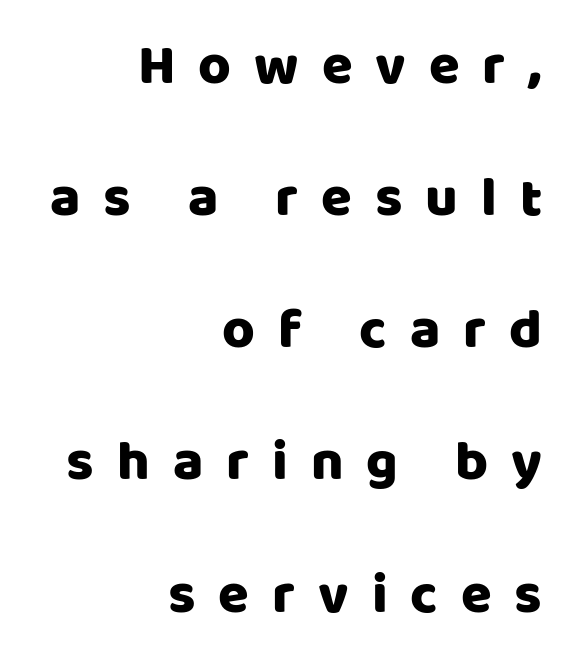
A typesetter would call this proportional, since set widths differ per character. Every character sits straight up, as roman type does. The letters are spread apart with noticeably loose tracking. The compositor pushed each line to the right boundary.
